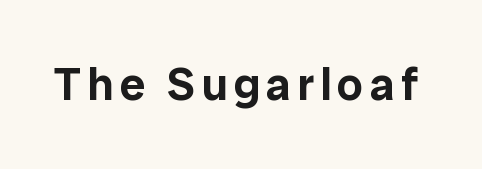
The image shows 46 px sans-serif type, upright; set not underlined; low stroke contrast and a medium x-height.
